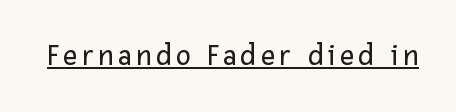
{"serif": "no", "italic": "no", "bold": "no", "weight": "regular", "width": "normal", "stroke_contrast": "low", "x_height": "medium", "monospaced": "no", "underline": "yes", "glyph_px": 31}
